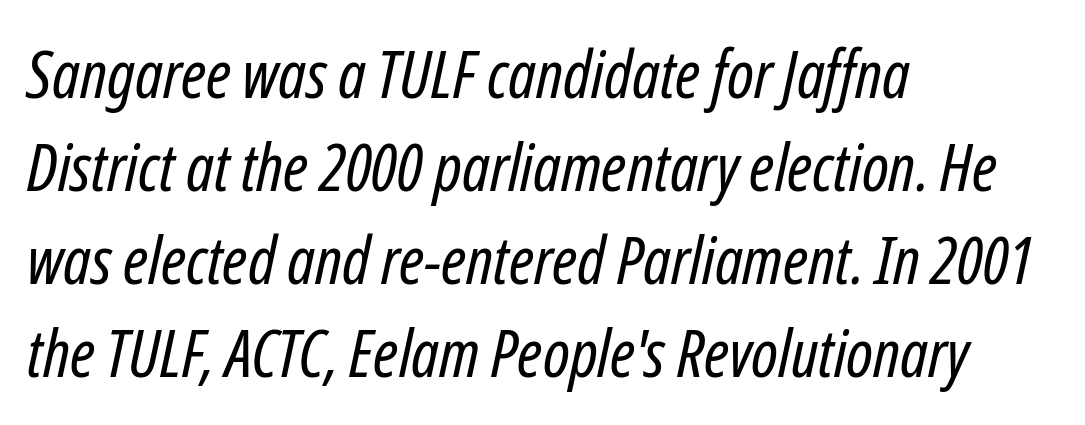
The image shows 66 px regular-weight, condensed type, italic (leaning right); set left-aligned, normal line spacing (1.41x), normal letter spacing, not underlined; low stroke contrast and a medium x-height.
